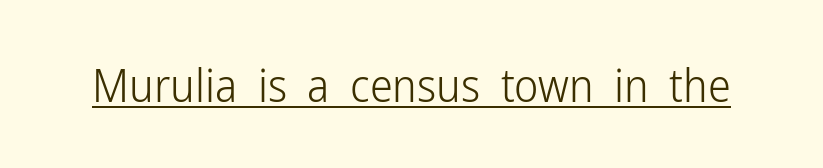
Think of a printed novel: that variable character pitch is what you see here. Has an underline been added? It has. How are the letters spaced? Ordinarily, with no added tracking. Nothing sits at the stroke ends, so this counts as sans-serif.
